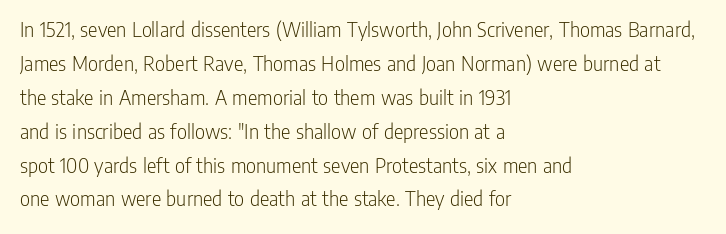
These lines stack with their left ends in a neat column. Any mark beneath the type? The region is blank. Short note: letters normally spaced. The type sits square on the baseline with zero lean.
